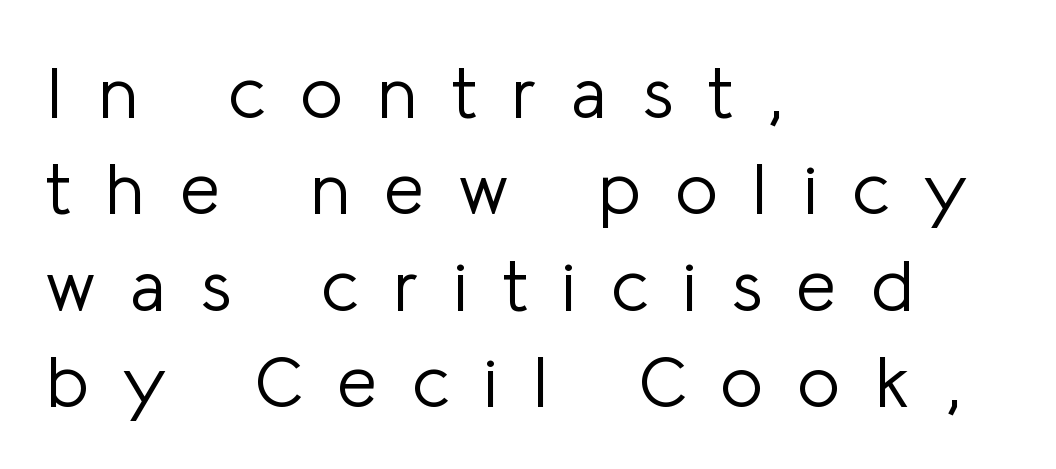
The image shows 72 px light sans-serif type, upright; set left-aligned, normal line spacing (1.34x), unusually wide letter spacing (+0.48 em), not underlined; low stroke contrast and a medium x-height.
